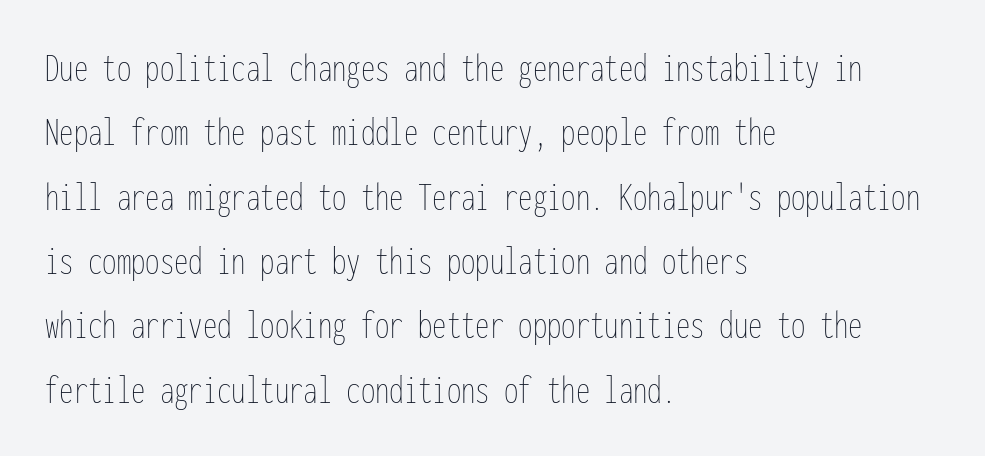
{"italic": "no", "bold": "no", "weight": "thin", "width": "condensed", "stroke_contrast": "low", "x_height": "medium", "monospaced": "yes", "underline": "no", "align": "left", "line_spacing": "normal", "line_spacing_ratio": 1.57, "letter_spacing": "normal", "letter_spacing_em": 0.0, "glyph_px": 41}
